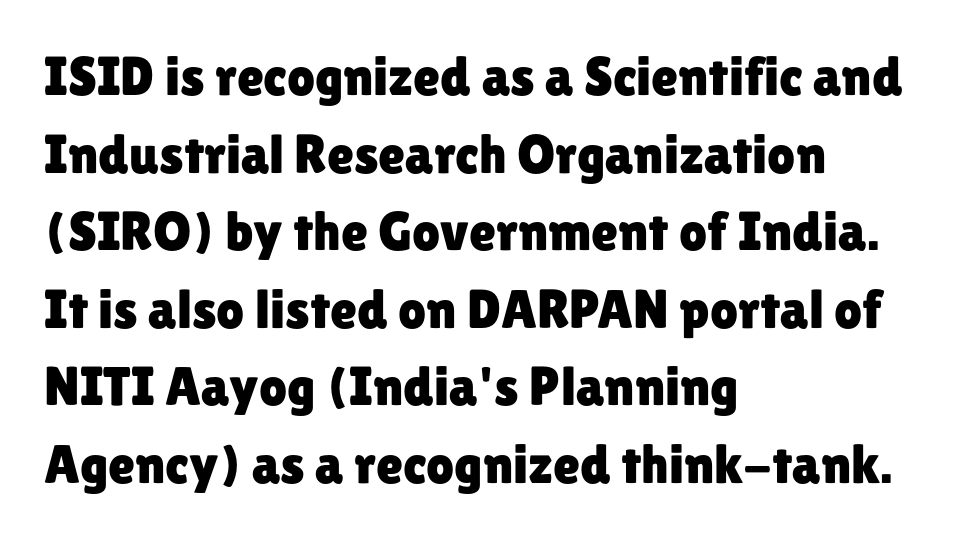
The image shows 55 px sans-serif type, upright; set left-aligned, normal line spacing (1.41x), normal letter spacing, not underlined; low stroke contrast and a medium x-height.
